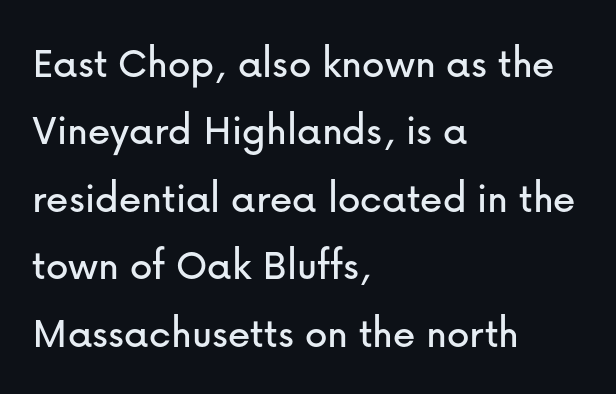
The image shows 45 px sans-serif type, upright; set left-aligned, normal line spacing (1.5x), normal letter spacing, not underlined; low stroke contrast and a medium x-height.
